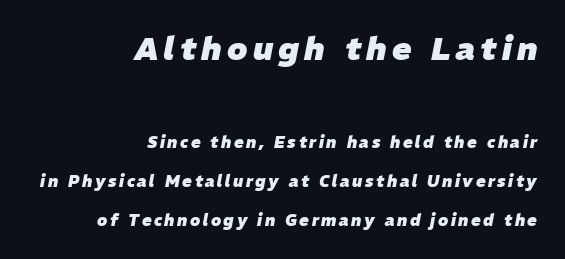
The image shows 32 px heavy type, italic (leaning right); set right-aligned, loose line spacing (2.44x), not underlined; the first (top) block is 2.0x larger; low stroke contrast and a medium x-height.
